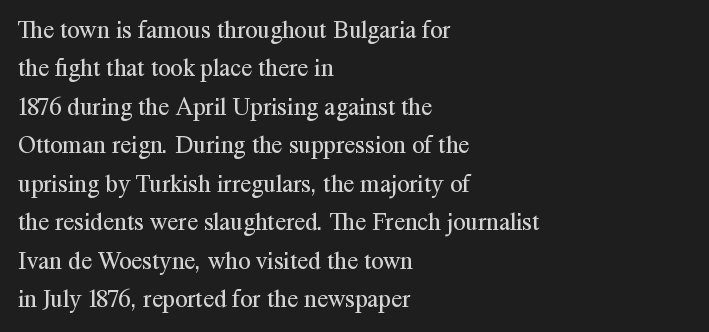
This sample uses an upright cut, with every glyph sitting square on the baseline. The string is rendered with underlining switched off. Tracking value appears to be zero — textbook default spacing. The lines in this sample share a left origin and differ only in where they stop. Vertical spacing — default.
